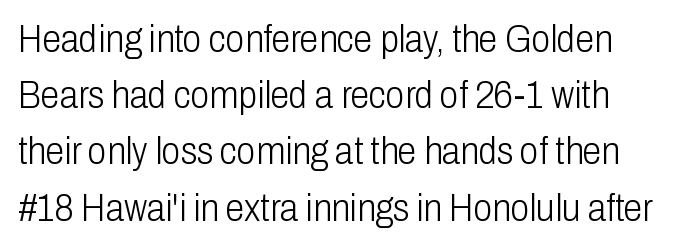
{"serif": "no", "italic": "no", "bold": "no", "weight": "light", "width": "condensed", "stroke_contrast": "low", "x_height": "medium", "monospaced": "no", "underline": "no", "line_spacing": "normal", "line_spacing_ratio": 1.48, "letter_spacing": "normal", "letter_spacing_em": 0.0, "glyph_px": 38}
